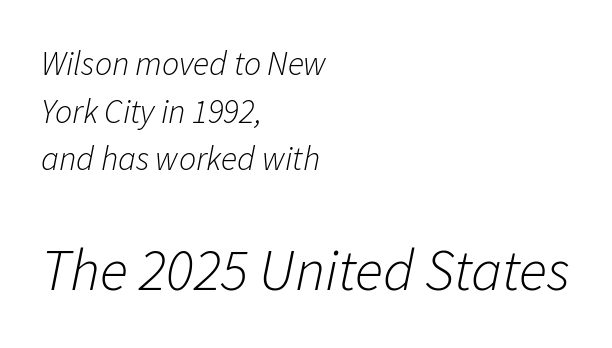
The image shows 59 px light type, italic (leaning right); set left-aligned, normal line spacing (1.4x), normal letter spacing, not underlined; the second (bottom) block is 1.74x larger; low stroke contrast and a medium x-height.
